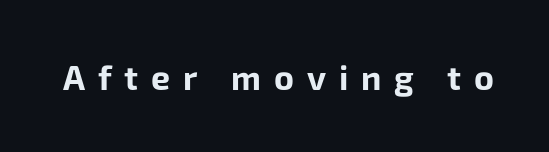
Weight: bold. This is the regular roman posture of the typeface. This sample has the flowing, uneven cadence of proportional lettering. Students, note that the glyphs here are deliberately spaced far apart. Only glyphs here, with clear space below each row.
